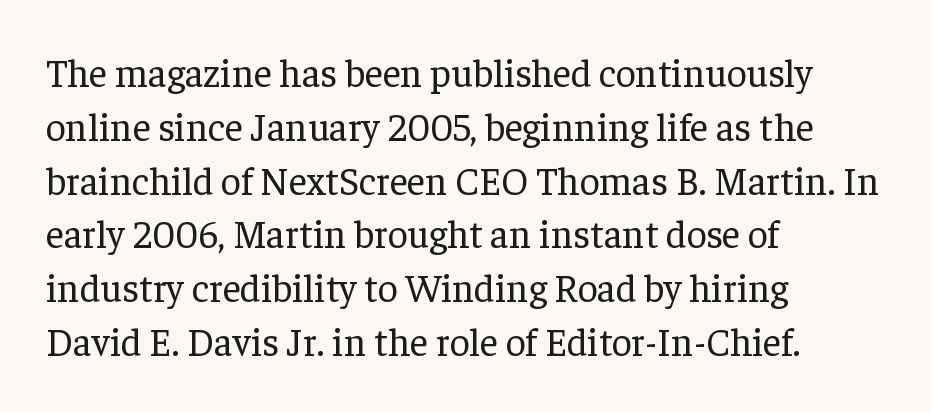
Q: Is the text bold? A: No.
Q: Is the text italic (slanted)? A: No, it is upright.
Q: Is the typeface a serif or a sans-serif typeface? A: Serif.
Q: Is the text underlined? A: No.
Q: How is the paragraph aligned? A: Left-aligned.
Q: Is the spacing between letters normal or unusually wide? A: Normal.
Q: Is the spacing between lines tight, normal or loose? A: Normal.
Q: Width (condensed, normal, or wide)? A: Normal.
Q: Stroke contrast? A: Low.
Q: x-height? A: Medium.
Q: Monospaced? A: No.
